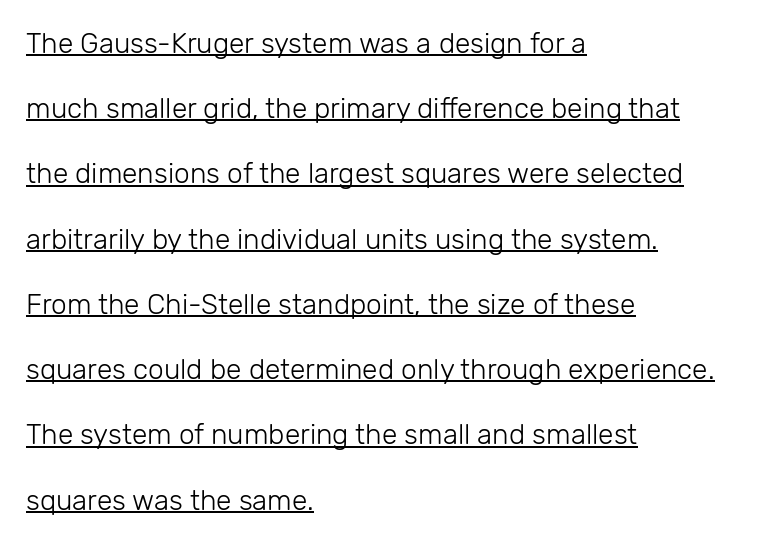
The image shows 28 px light sans-serif type, upright; set left-aligned, loose line spacing (2.33x), normal letter spacing, underlined; low stroke contrast and a medium x-height.
